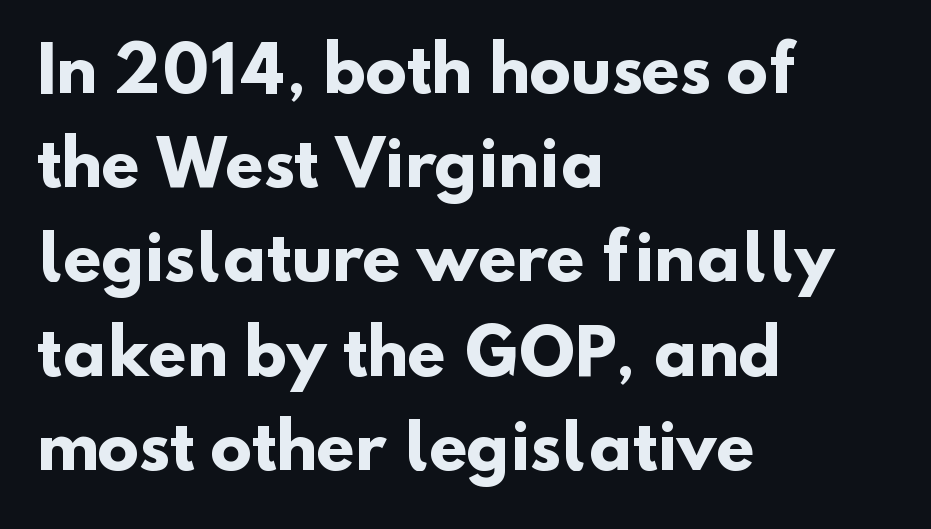
Q: Is the text bold? A: Yes.
Q: Is the typeface a serif or a sans-serif typeface? A: Sans-serif.
Q: Is the text underlined? A: No.
Q: How is the paragraph aligned? A: Left-aligned.
Q: Is the spacing between letters normal or unusually wide? A: Normal.
Q: Is the spacing between lines tight, normal or loose? A: Normal.
Q: Width (condensed, normal, or wide)? A: Normal.
Q: Stroke contrast? A: Low.
Q: x-height? A: Small.
Q: Monospaced? A: No.
